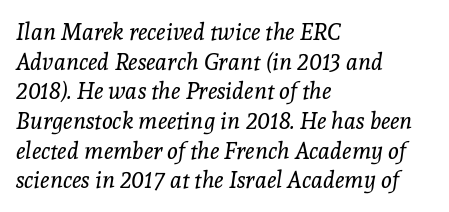
Q: Is the text bold? A: No.
Q: Is the text italic (slanted)? A: Yes, it leans right by about 8 degrees.
Q: Is the text underlined? A: No.
Q: How is the paragraph aligned? A: Left-aligned.
Q: Is the spacing between letters normal or unusually wide? A: Normal.
Q: Is the spacing between lines tight, normal or loose? A: Normal.
